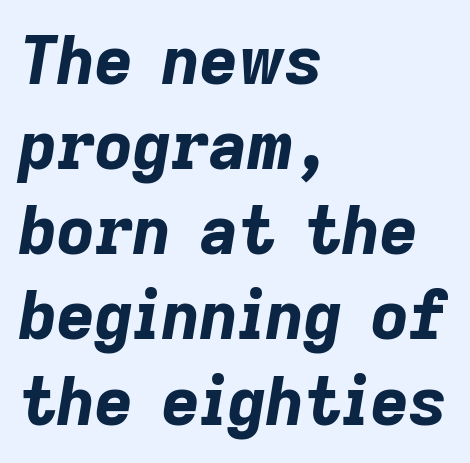
{"italic": "yes", "lean": "right", "slant_degrees": 9, "bold": "yes", "weight": "bold", "width": "normal", "stroke_contrast": "low", "x_height": "medium", "monospaced": "no", "underline": "no", "align": "left", "line_spacing": "normal", "line_spacing_ratio": 1.29, "letter_spacing": "normal", "letter_spacing_em": 0.0, "glyph_px": 66}
